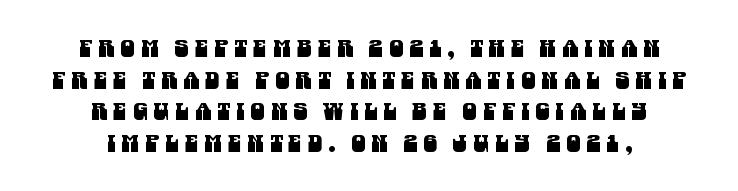
Q: Is the text underlined? A: No.
Q: How is the paragraph aligned? A: Centered.
Q: Is the spacing between letters normal or unusually wide? A: Unusually wide.
Q: Is the spacing between lines tight, normal or loose? A: Normal.
